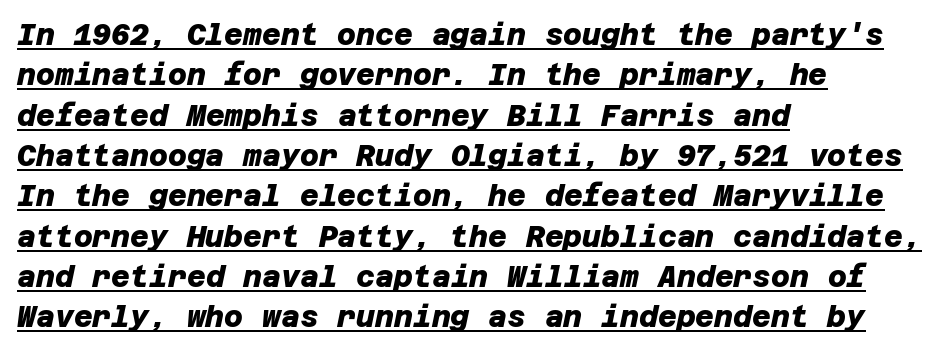
The image shows 29 px heavy sans-serif type; set left-aligned, normal line spacing (1.39x), normal letter spacing, underlined; low stroke contrast and a large x-height.
